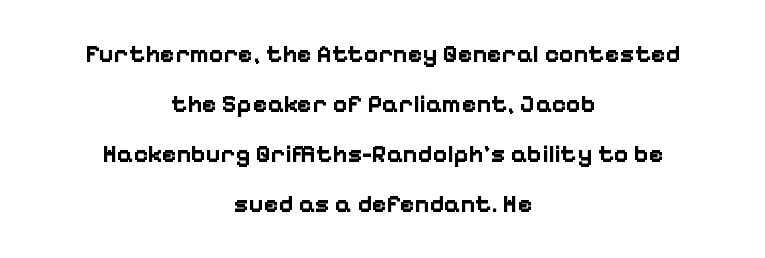
Q: Is the text bold? A: Yes.
Q: Is the text italic (slanted)? A: No, it is upright.
Q: Is the text underlined? A: No.
Q: How is the paragraph aligned? A: Centered.
Q: Is the spacing between letters normal or unusually wide? A: Normal.
Q: Is the spacing between lines tight, normal or loose? A: Loose.
